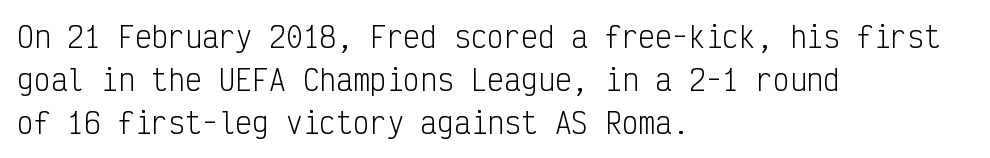
Q: Is the text bold? A: No.
Q: Is the text italic (slanted)? A: No, it is upright.
Q: Is the typeface a serif or a sans-serif typeface? A: Sans-serif.
Q: Is the text underlined? A: No.
Q: How is the paragraph aligned? A: Left-aligned.
Q: Is the spacing between letters normal or unusually wide? A: Normal.
Q: Is the spacing between lines tight, normal or loose? A: Normal.
Q: Width (condensed, normal, or wide)? A: Condensed.
Q: Stroke contrast? A: Low.
Q: x-height? A: Medium.
Q: Monospaced? A: Yes.
